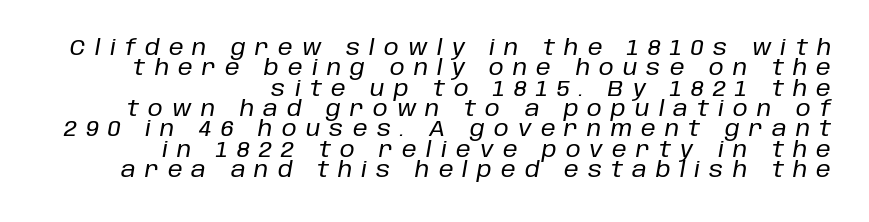
Q: Is the text italic (slanted)? A: Yes, it leans right by about 10 degrees.
Q: Is the text underlined? A: No.
Q: How is the paragraph aligned? A: Right-aligned.
Q: Is the spacing between letters normal or unusually wide? A: Unusually wide.
Q: Is the spacing between lines tight, normal or loose? A: Tight.
